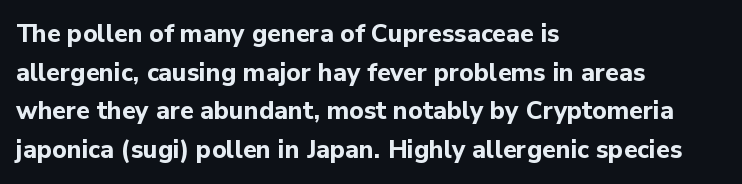
Q: Is the text bold? A: Yes.
Q: Is the text italic (slanted)? A: No, it is upright.
Q: Is the text underlined? A: No.
Q: How is the paragraph aligned? A: Left-aligned.
Q: Is the spacing between letters normal or unusually wide? A: Normal.
Q: Is the spacing between lines tight, normal or loose? A: Normal.
